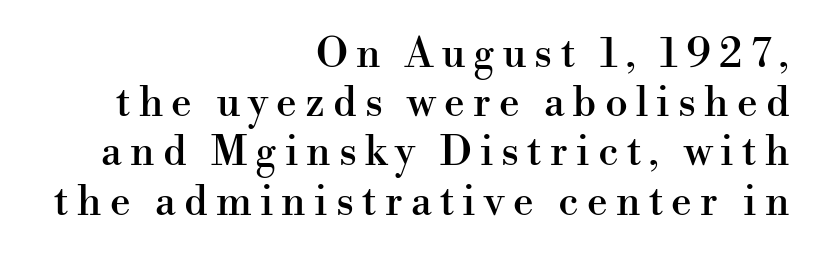
Font category for this specimen: serif. The setting favours the right margin, as signatures and pull-quotes sometimes do. If you drew a line through each stem, it would be perfectly vertical. Lines of text with bare space underneath. Looks like regular typesetting: each glyph gets only the width it needs.
